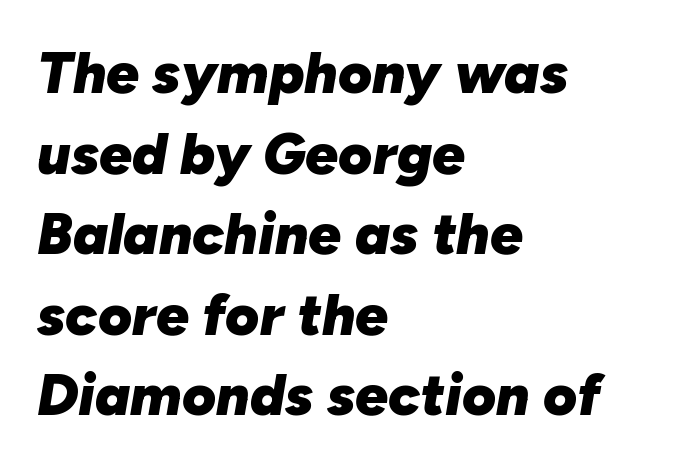
The image shows 58 px heavy type, italic (leaning right); set left-aligned, normal line spacing (1.39x), normal letter spacing, not underlined; low stroke contrast and a medium x-height.
